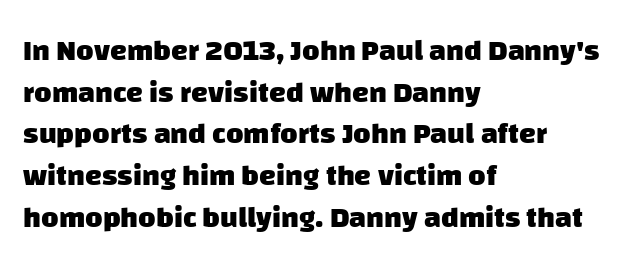
The image shows 30 px heavy sans-serif type; set left-aligned, normal line spacing (1.39x), normal letter spacing, not underlined; low stroke contrast and a large x-height.
